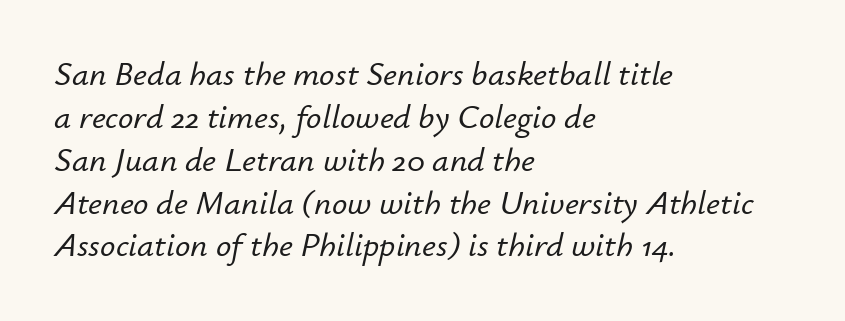
The rendering keeps characters at their native spacing. Regarding leading, the lines here are spaced in the standard way. If you drew a ruler down the left edge, every line would touch it. Quick note: italic.
